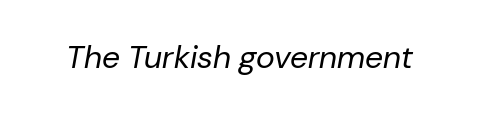
These lines are rendered in a variable-pitch font. How are the letters spaced? Ordinarily, with no added tracking. You can tell it's italic because the verticals aren't actually vertical. The strip under each line holds only bare page. Weight: regular or lighter.
